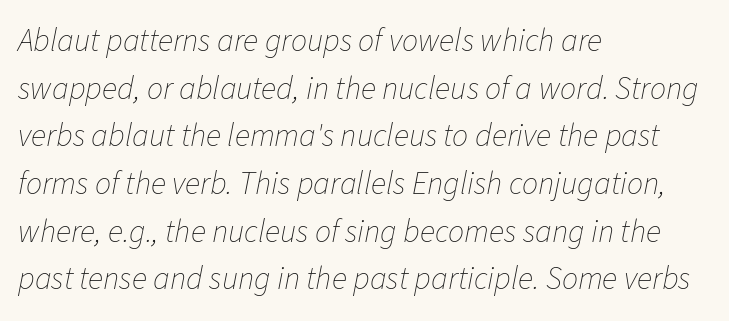
{"italic": "yes", "lean": "right", "slant_degrees": 11, "bold": "no", "weight": "thin", "width": "normal", "stroke_contrast": "low", "x_height": "medium", "monospaced": "no", "underline": "no", "align": "left", "line_spacing": "normal", "line_spacing_ratio": 1.49, "letter_spacing": "normal", "letter_spacing_em": 0.0, "glyph_px": 32}
